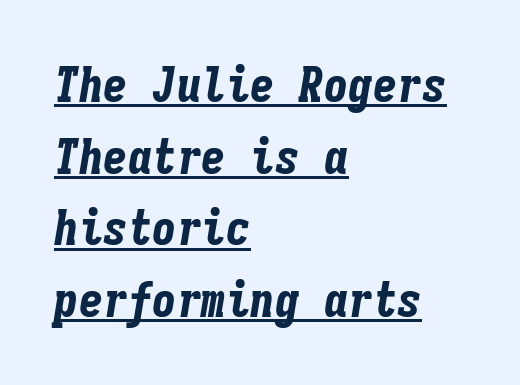
Q: Is the text bold? A: Yes.
Q: Is the text italic (slanted)? A: Yes, it leans right by about 9 degrees.
Q: Is the text underlined? A: Yes.
Q: How is the paragraph aligned? A: Left-aligned.
Q: Is the spacing between letters normal or unusually wide? A: Normal.
Q: Is the spacing between lines tight, normal or loose? A: Normal.
Q: Width (condensed, normal, or wide)? A: Condensed.
Q: Stroke contrast? A: Low.
Q: x-height? A: Medium.
Q: Monospaced? A: Yes.
